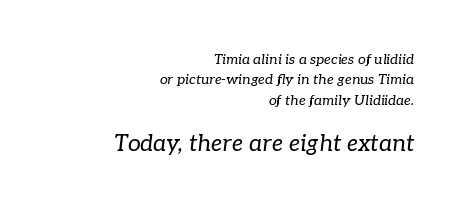
The image shows 23 px text type, italic (leaning right); set right-aligned, normal line spacing (1.45x), normal letter spacing, not underlined; the second (bottom) block is 1.64x larger.
